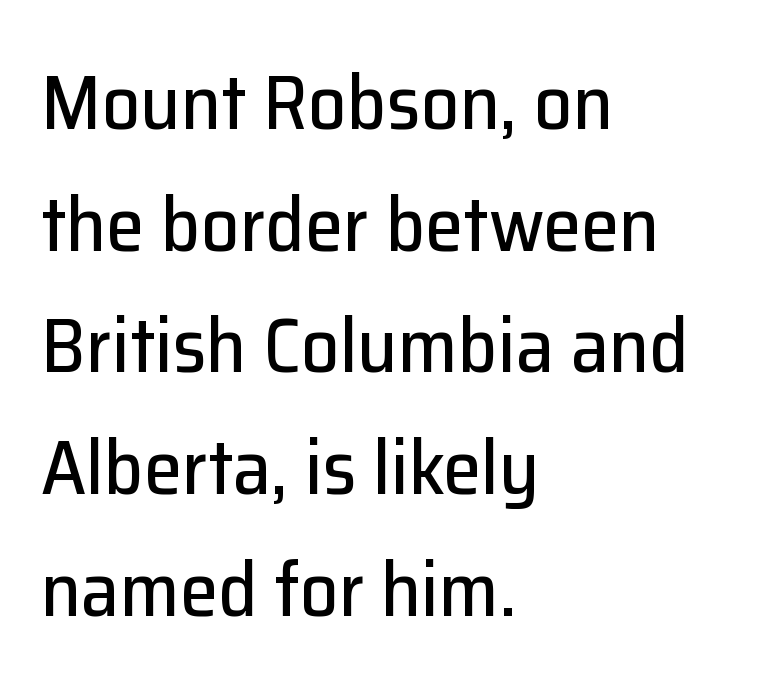
Q: Is the text italic (slanted)? A: No, it is upright.
Q: Is the typeface a serif or a sans-serif typeface? A: Sans-serif.
Q: Is the text underlined? A: No.
Q: How is the paragraph aligned? A: Left-aligned.
Q: Is the spacing between letters normal or unusually wide? A: Normal.
Q: Is the spacing between lines tight, normal or loose? A: Normal.
Q: Width (condensed, normal, or wide)? A: Normal.
Q: Stroke contrast? A: Low.
Q: x-height? A: Medium.
Q: Monospaced? A: No.
